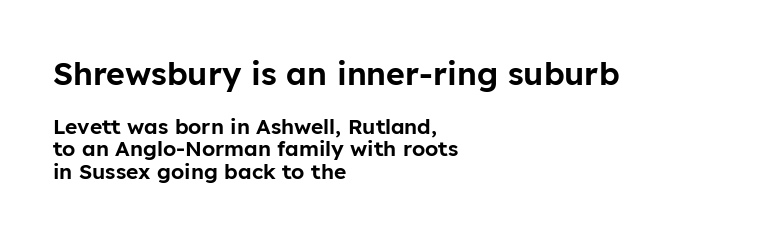
Reading down the block, your eye returns to a fixed left position each line. Clear beneath every line of the passage. Of the two passages, the one on top uses the larger point size. Does the type have serifs? No, each stem ends abruptly.
